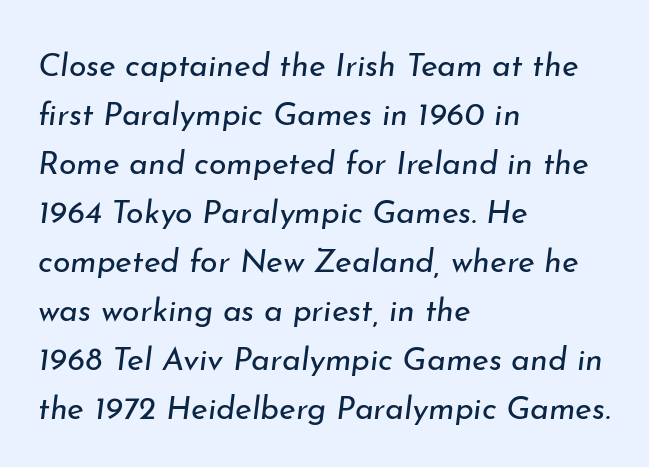
{"italic": "yes", "lean": "right", "slant_degrees": 7, "bold": "no", "weight": "regular", "width": "normal", "stroke_contrast": "low", "x_height": "small", "monospaced": "no", "underline": "no", "align": "left", "line_spacing": "normal", "line_spacing_ratio": 1.53, "letter_spacing": "normal", "letter_spacing_em": 0.0, "glyph_px": 32}
